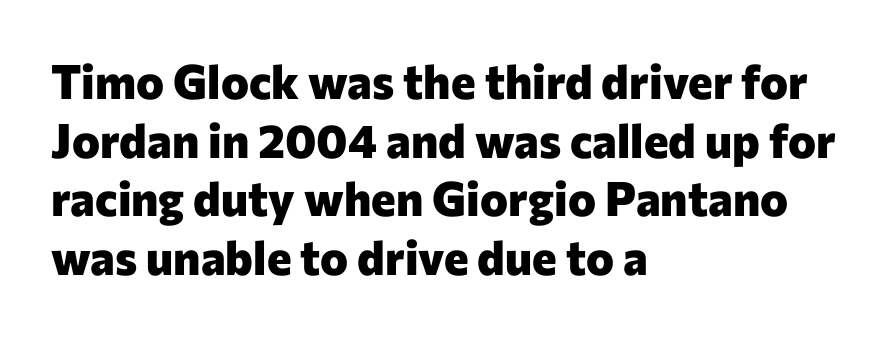
The image shows 47 px heavy sans-serif type, upright; set left-aligned, normal line spacing (1.25x), normal letter spacing, not underlined; low stroke contrast and a medium x-height.
